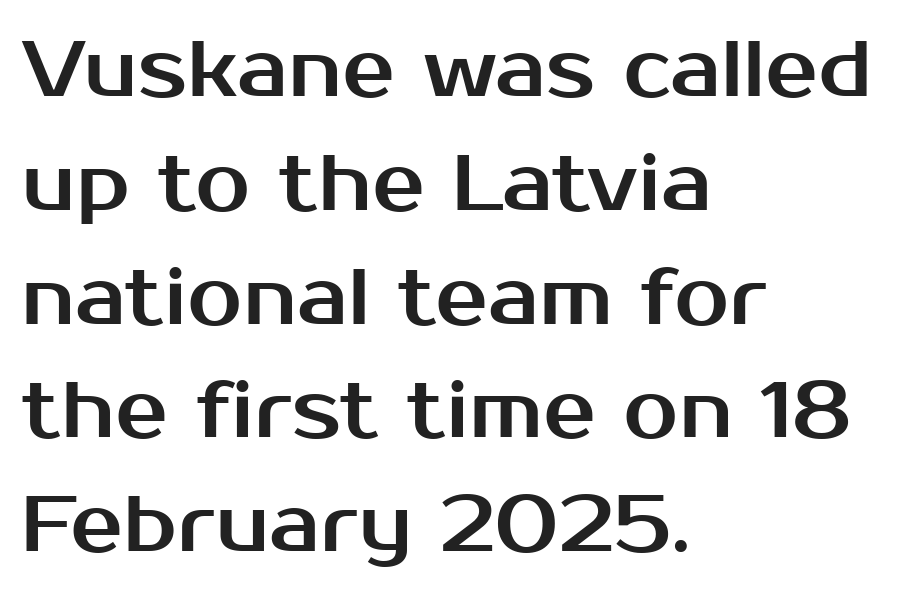
One glance says typical: line gaps are just what's usual. Words appear dense and cohesive because spacing is normal. Think of a printed novel: that variable character pitch is what you see here. This rendering employs a face without finishing strokes, i.e., a sans-serif. Each row of text sits above clean, open space. This sample is left-justified, so line endings fall wherever the words run out.
